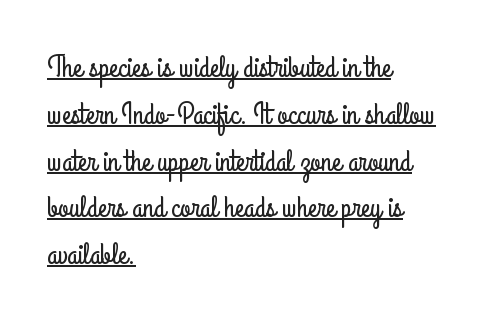
The image shows 30 px condensed sans-serif type; set left-aligned, normal line spacing (1.56x), normal letter spacing, underlined; low stroke contrast and a small x-height.
